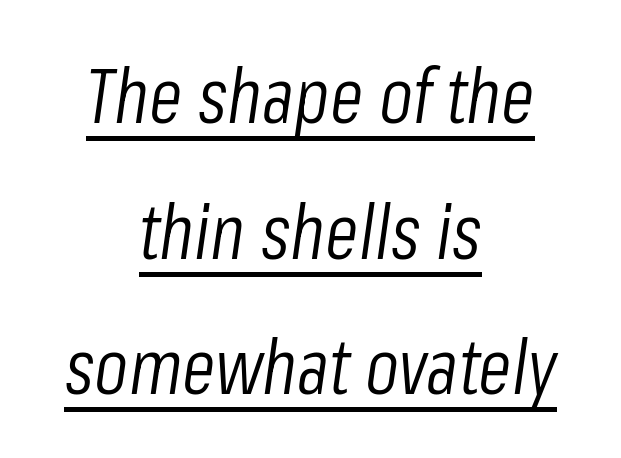
{"italic": "yes", "lean": "right", "slant_degrees": 8, "bold": "no", "weight": "light", "width": "condensed", "stroke_contrast": "low", "x_height": "medium", "monospaced": "no", "underline": "yes", "align": "center", "line_spacing_ratio": 1.76, "letter_spacing": "normal", "letter_spacing_em": 0.0, "glyph_px": 77}
